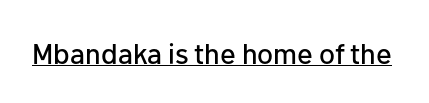
No feet cap the strokes, marking this as sans-serif type. Do the characters align in a grid? No, the font is proportional. Characters follow at the spacing the type designer built in. Glance below the letters and you will spot a drawn line. Nope, not italic — everything's standing straight.
